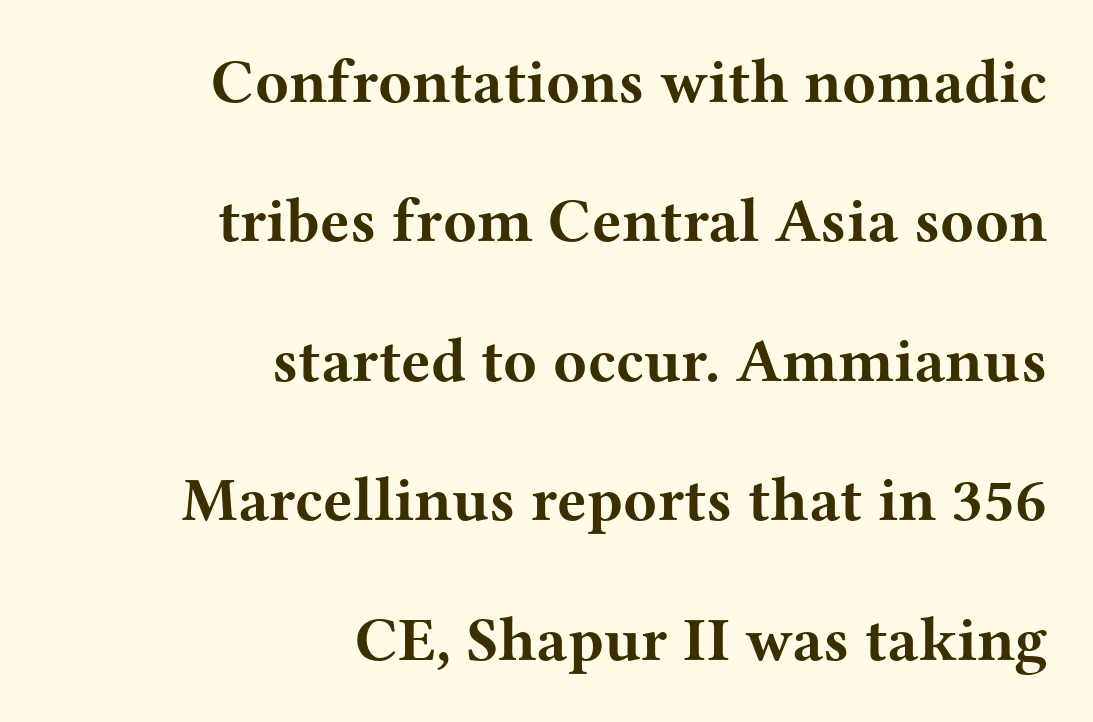
Q: Is the text bold? A: Yes.
Q: Is the text italic (slanted)? A: No, it is upright.
Q: Is the typeface a serif or a sans-serif typeface? A: Serif.
Q: Is the text underlined? A: No.
Q: How is the paragraph aligned? A: Right-aligned.
Q: Is the spacing between letters normal or unusually wide? A: Normal.
Q: Is the spacing between lines tight, normal or loose? A: Loose.
Q: Width (condensed, normal, or wide)? A: Wide.
Q: Stroke contrast? A: Medium.
Q: x-height? A: Medium.
Q: Monospaced? A: No.
